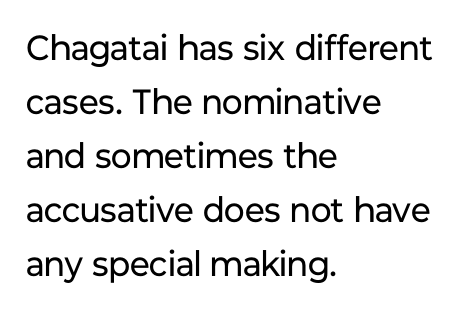
The glyphs are unaccompanied by any horizontal stroke below them. Regarding serifs, this sample does without them. The designer left line spacing at the default. What stands out about the letter spacing? Nothing — it is the standard amount. Each letter keeps its own natural width here, so spacing adapts to shape. These lines stack with their left ends in a neat column.
